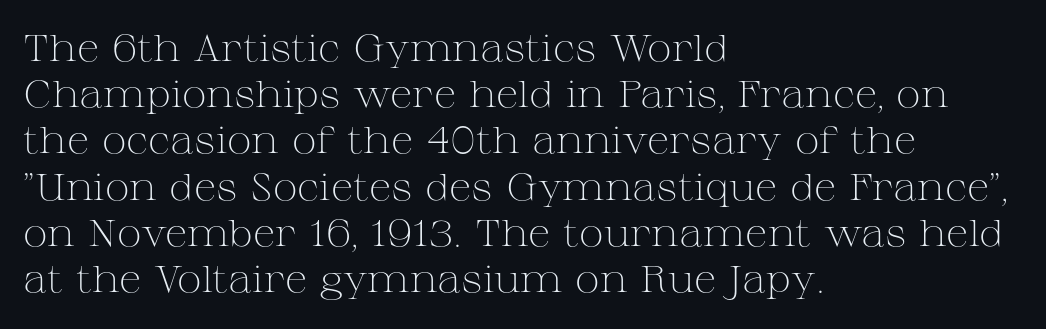
Q: Is the text bold? A: No.
Q: Is the text italic (slanted)? A: No, it is upright.
Q: Is the typeface a serif or a sans-serif typeface? A: Serif.
Q: Is the text underlined? A: No.
Q: How is the paragraph aligned? A: Left-aligned.
Q: Is the spacing between letters normal or unusually wide? A: Normal.
Q: Is the spacing between lines tight, normal or loose? A: Normal.
Q: Width (condensed, normal, or wide)? A: Wide.
Q: Stroke contrast? A: Medium.
Q: x-height? A: Medium.
Q: Monospaced? A: No.
